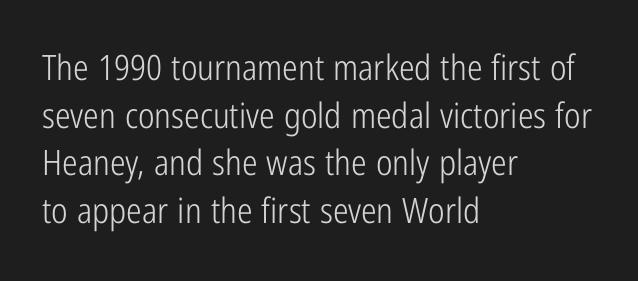
Q: Is the text bold? A: No.
Q: Is the text italic (slanted)? A: No, it is upright.
Q: Is the typeface a serif or a sans-serif typeface? A: Sans-serif.
Q: Is the text underlined? A: No.
Q: How is the paragraph aligned? A: Left-aligned.
Q: Is the spacing between letters normal or unusually wide? A: Normal.
Q: Is the spacing between lines tight, normal or loose? A: Normal.
Q: Width (condensed, normal, or wide)? A: Condensed.
Q: Stroke contrast? A: Low.
Q: x-height? A: Medium.
Q: Monospaced? A: No.
